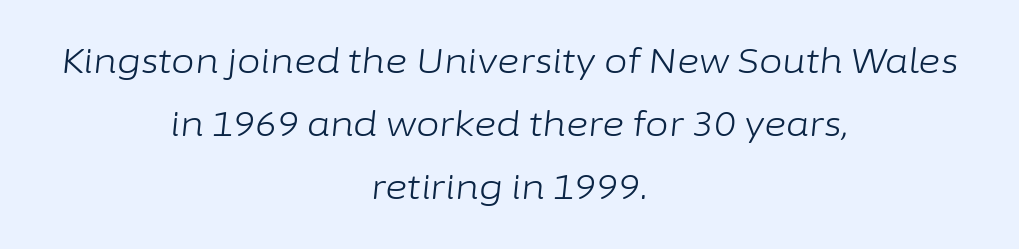
{"italic": "yes", "lean": "right", "slant_degrees": 6, "bold": "no", "weight": "light", "width": "normal", "stroke_contrast": "low", "x_height": "medium", "monospaced": "no", "underline": "no", "align": "center", "line_spacing_ratio": 1.86, "letter_spacing": "normal", "letter_spacing_em": 0.0, "glyph_px": 34}
